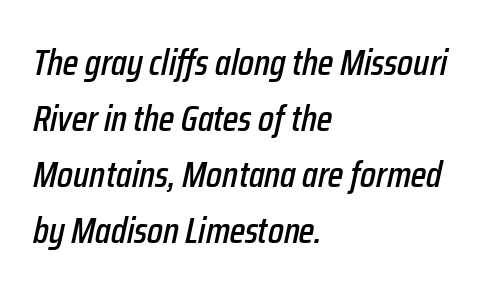
The image shows 37 px condensed type, italic (leaning right); set left-aligned, normal line spacing (1.51x), normal letter spacing, not underlined; low stroke contrast and a medium x-height.
